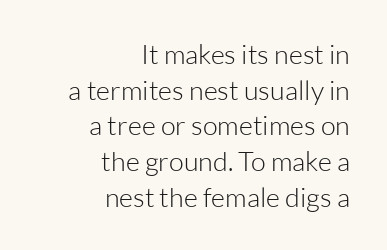
Q: Is the text bold? A: No.
Q: Is the text italic (slanted)? A: No, it is upright.
Q: Is the text underlined? A: No.
Q: How is the paragraph aligned? A: Right-aligned.
Q: Is the spacing between letters normal or unusually wide? A: Normal.
Q: Is the spacing between lines tight, normal or loose? A: Normal.
